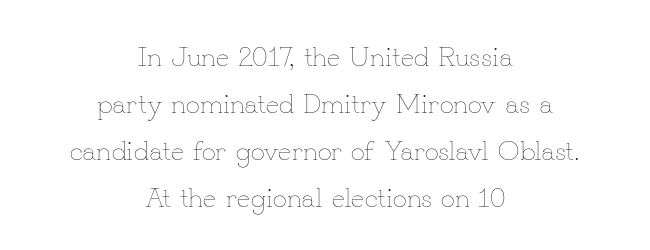
A typesetter would call this zero additional tracking. Descenders hang freely into open space. Stems here are at most as thick as an everyday book face. Does the leading feel generous? No, just average. Spacing verdict: proportional, widths tailored to each character.
